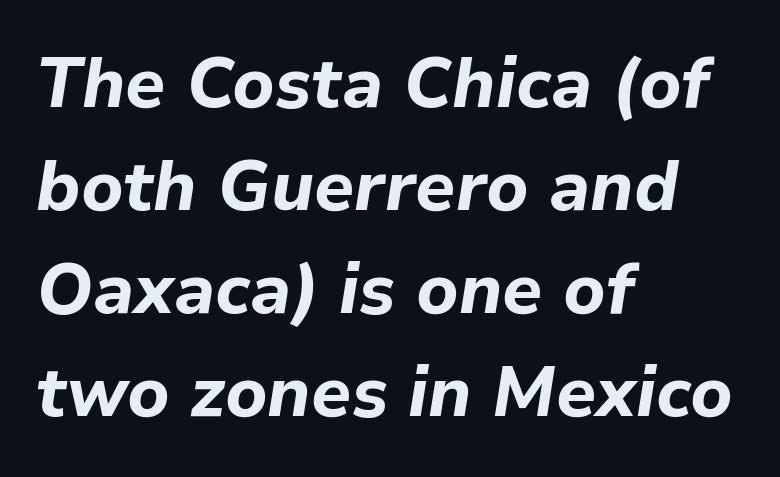
{"italic": "yes", "lean": "right", "slant_degrees": 9, "bold": "yes", "weight": "bold", "width": "normal", "stroke_contrast": "low", "x_height": "medium", "monospaced": "no", "underline": "no", "align": "left", "line_spacing": "normal", "line_spacing_ratio": 1.47, "letter_spacing": "normal", "letter_spacing_em": 0.0, "glyph_px": 70}
